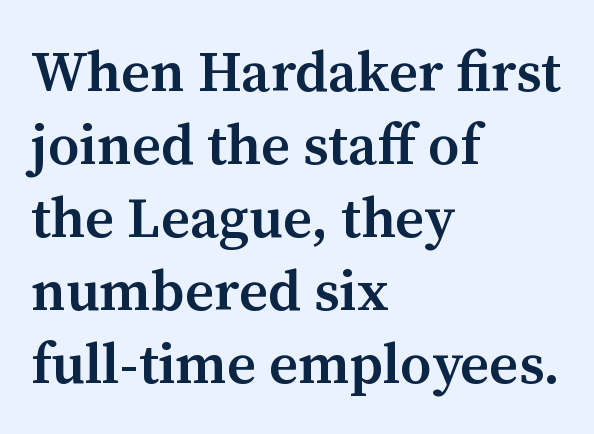
Q: Is the text bold? A: Semi-bold.
Q: Is the text italic (slanted)? A: No, it is upright.
Q: Is the typeface a serif or a sans-serif typeface? A: Serif.
Q: Is the text underlined? A: No.
Q: How is the paragraph aligned? A: Left-aligned.
Q: Is the spacing between letters normal or unusually wide? A: Normal.
Q: Is the spacing between lines tight, normal or loose? A: Normal.
Q: Width (condensed, normal, or wide)? A: Normal.
Q: Stroke contrast? A: Medium.
Q: x-height? A: Medium.
Q: Monospaced? A: No.
